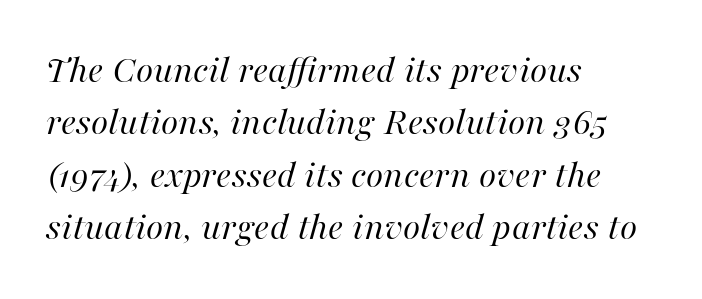
{"italic": "yes", "lean": "right", "slant_degrees": 16, "bold": "no", "weight": "regular", "width": "normal", "stroke_contrast": "high", "x_height": "medium", "monospaced": "no", "underline": "no", "align": "left", "line_spacing": "normal", "line_spacing_ratio": 1.31, "letter_spacing": "normal", "letter_spacing_em": 0.0, "glyph_px": 40}
